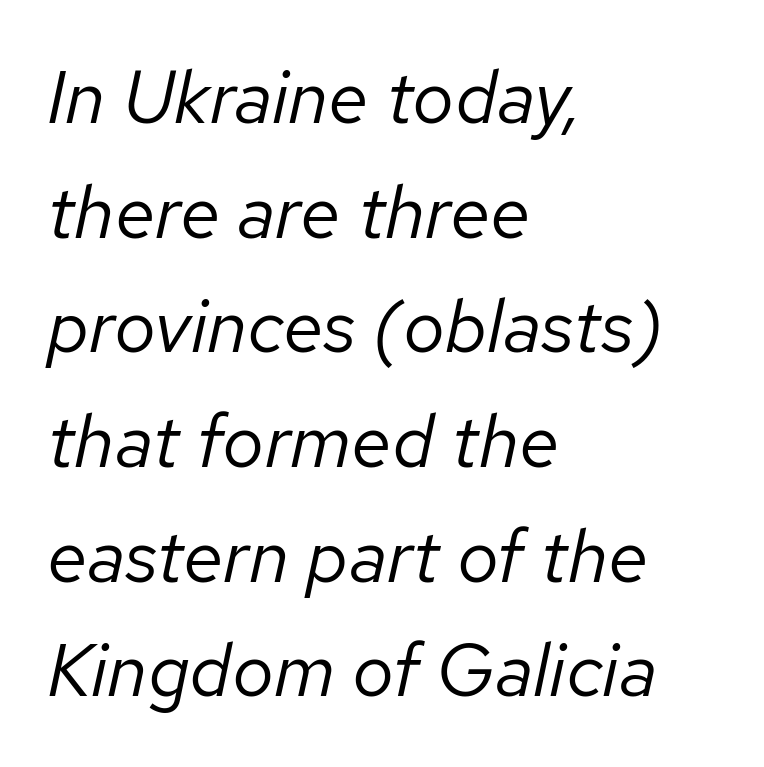
The image shows 74 px regular-weight type, italic (leaning right); set left-aligned, normal line spacing (1.55x), normal letter spacing, not underlined; low stroke contrast and a medium x-height.
